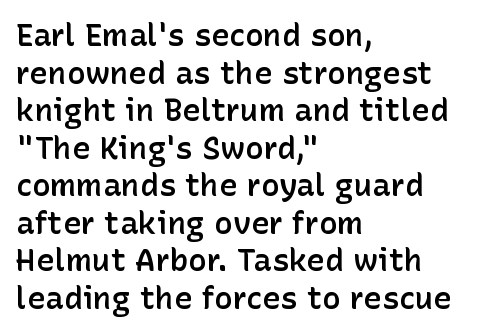
{"serif": "no", "italic": "no", "bold": "semi", "weight": "semibold", "width": "normal", "stroke_contrast": "low", "x_height": "medium", "monospaced": "no", "underline": "no", "align": "left", "line_spacing_ratio": 1.21, "letter_spacing": "normal", "letter_spacing_em": 0.0, "glyph_px": 31}
